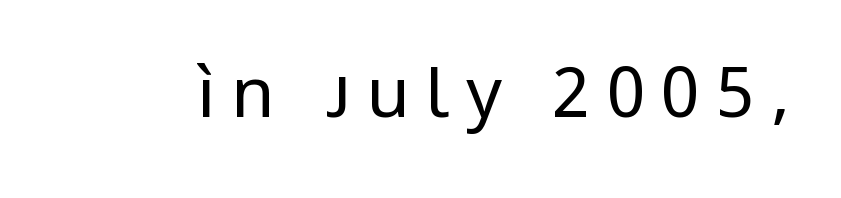
Has an underline been added? It has not. The letters advance in unequal steps, a hallmark of proportional type. Typographically, this falls in the sans-serif category. Is this a heavy cut? Hardly; it is regular or lighter. The specimen reads as upright at a glance.
